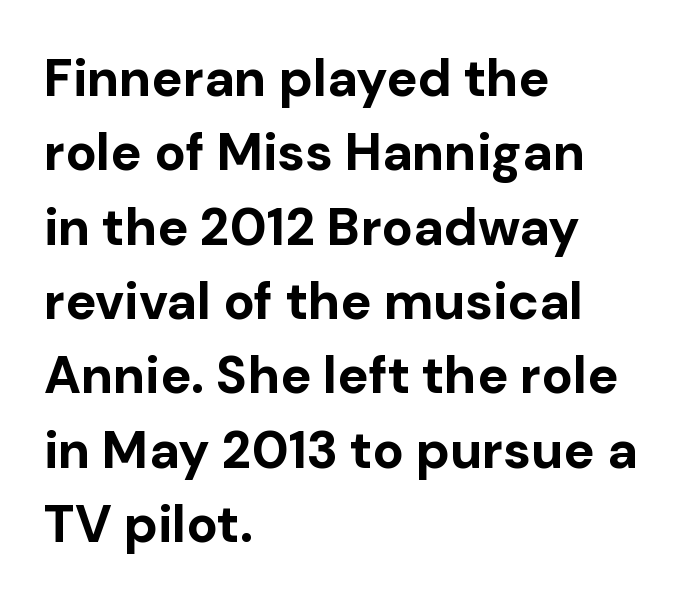
The image shows 52 px bold sans-serif type, upright; set left-aligned, normal line spacing (1.43x), normal letter spacing, not underlined; low stroke contrast and a medium x-height.
